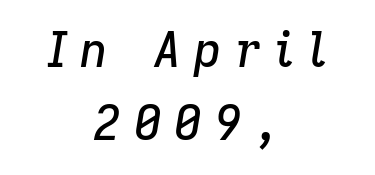
{"italic": "yes", "lean": "right", "slant_degrees": 9, "width": "normal", "stroke_contrast": "low", "x_height": "medium", "monospaced": "no", "underline": "no", "align": "center", "line_spacing": "normal", "line_spacing_ratio": 1.53, "letter_spacing": "wide", "letter_spacing_em": 0.26, "glyph_px": 48}
